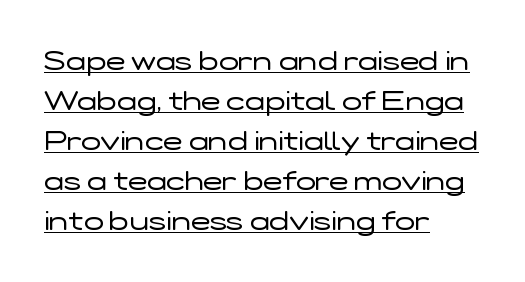
Left-aligned paragraph, ragged on the right. Beneath each row of characters lies a ruled line. In terms of letterspacing, this is plain default setting. Quick note: not italic, upright. Bold? No — there's no thickening of the strokes.
